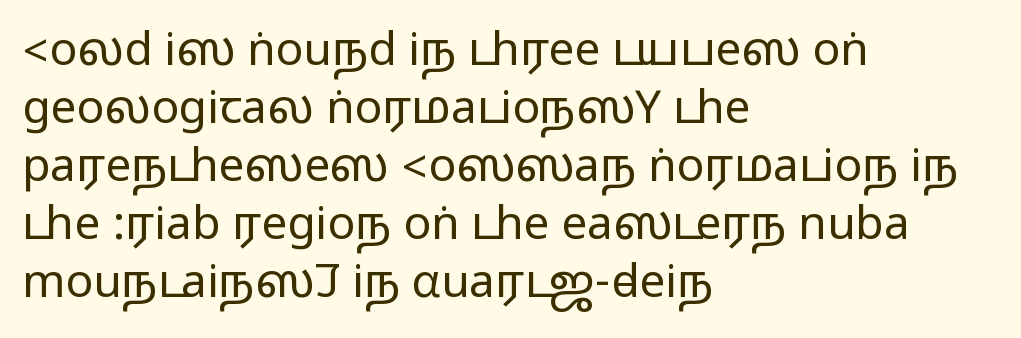
The image shows 46 px wide sans-serif type, upright; set left-aligned, normal line spacing (1.26x), normal letter spacing, not underlined; medium stroke contrast.
